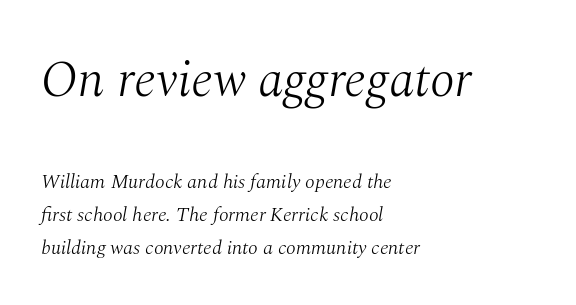
The passage shown is not underscored anywhere. Line beginnings align vertically; line endings do not. Weight: not bold — regular or lighter. The initial chunk of copy outweighs the following chunk in type size.
